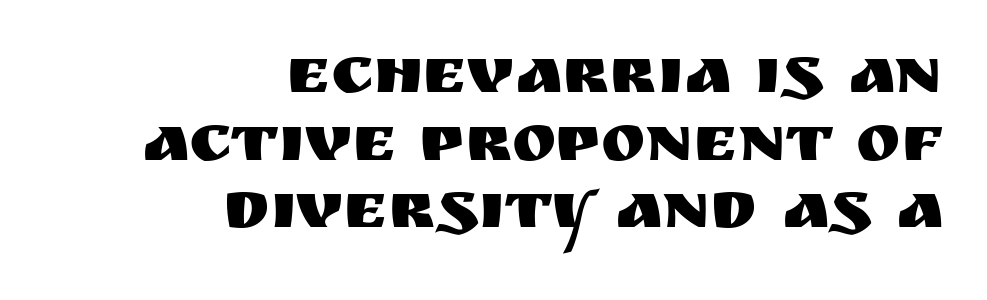
Q: Is the text italic (slanted)? A: No, it is upright.
Q: Is the typeface a serif or a sans-serif typeface? A: Sans-serif.
Q: Is the text underlined? A: No.
Q: How is the paragraph aligned? A: Right-aligned.
Q: Is the spacing between letters normal or unusually wide? A: Normal.
Q: Is the spacing between lines tight, normal or loose? A: Tight.
Q: Width (condensed, normal, or wide)? A: Normal.
Q: Stroke contrast? A: Medium.
Q: x-height? A: Large.
Q: Monospaced? A: No.
